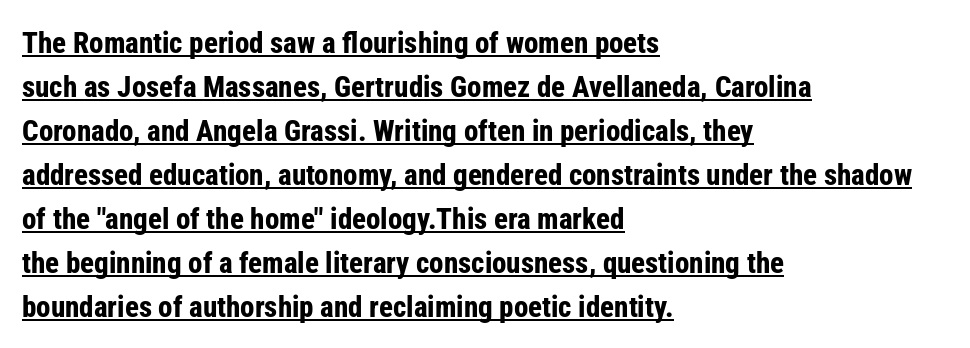
{"serif": "no", "italic": "no", "bold": "yes", "weight": "bold", "width": "condensed", "stroke_contrast": "low", "x_height": "medium", "monospaced": "no", "underline": "yes", "align": "left", "line_spacing": "normal", "line_spacing_ratio": 1.52, "letter_spacing": "normal", "letter_spacing_em": 0.0, "glyph_px": 29}
